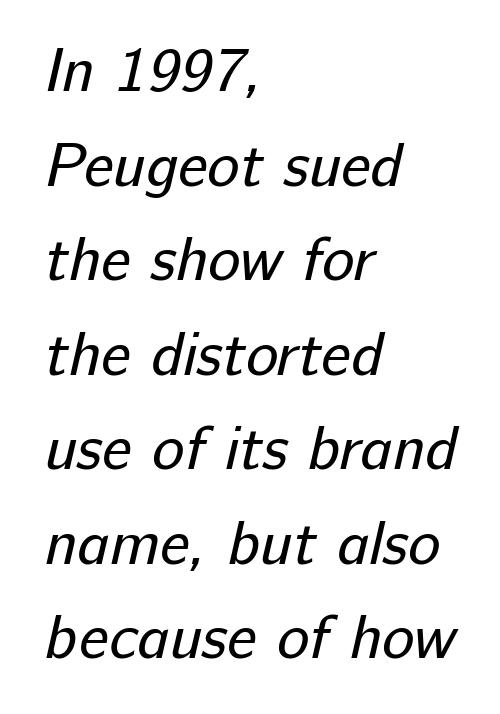
The image shows 61 px regular-weight sans-serif type; set left-aligned, normal line spacing (1.55x), normal letter spacing, not underlined; low stroke contrast and a medium x-height.
